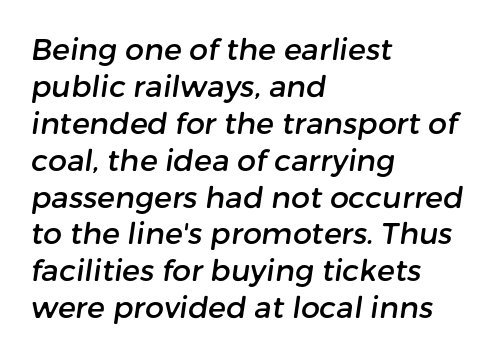
{"serif": "no", "width": "normal", "stroke_contrast": "low", "x_height": "medium", "monospaced": "no", "underline": "no", "align": "left", "line_spacing_ratio": 1.23, "letter_spacing": "normal", "letter_spacing_em": 0.0, "glyph_px": 30}
